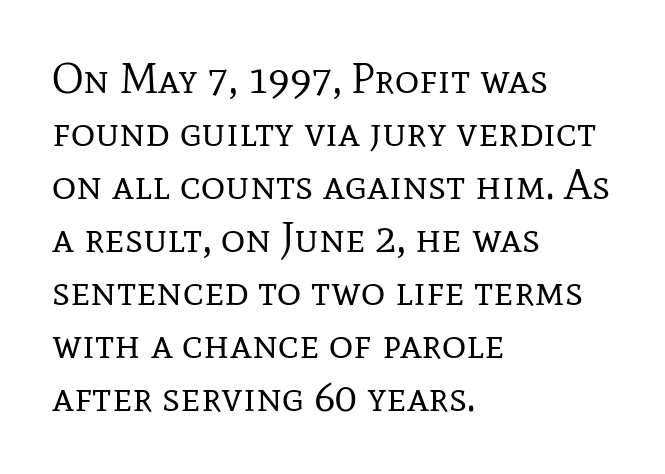
The specimen reads as upright at a glance. Glyph-to-glyph distance matches everyday printed text. Horizontal alignment here is leftward, the default for most running prose. The foot of each line stays bare and open. The passage shown is not bold in any degree. The rendering shows small feet on the letterforms — a serif design.
